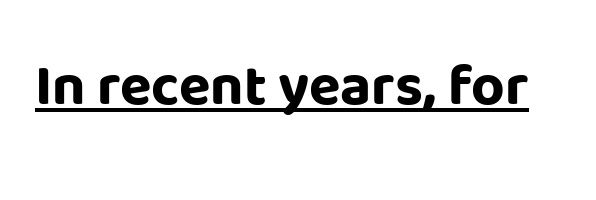
Q: Is the text bold? A: Yes.
Q: Is the text italic (slanted)? A: No, it is upright.
Q: Is the typeface a serif or a sans-serif typeface? A: Sans-serif.
Q: Is the text underlined? A: Yes.
Q: Is the spacing between letters normal or unusually wide? A: Normal.
Q: Width (condensed, normal, or wide)? A: Normal.
Q: Stroke contrast? A: Low.
Q: x-height? A: Large.
Q: Monospaced? A: No.
